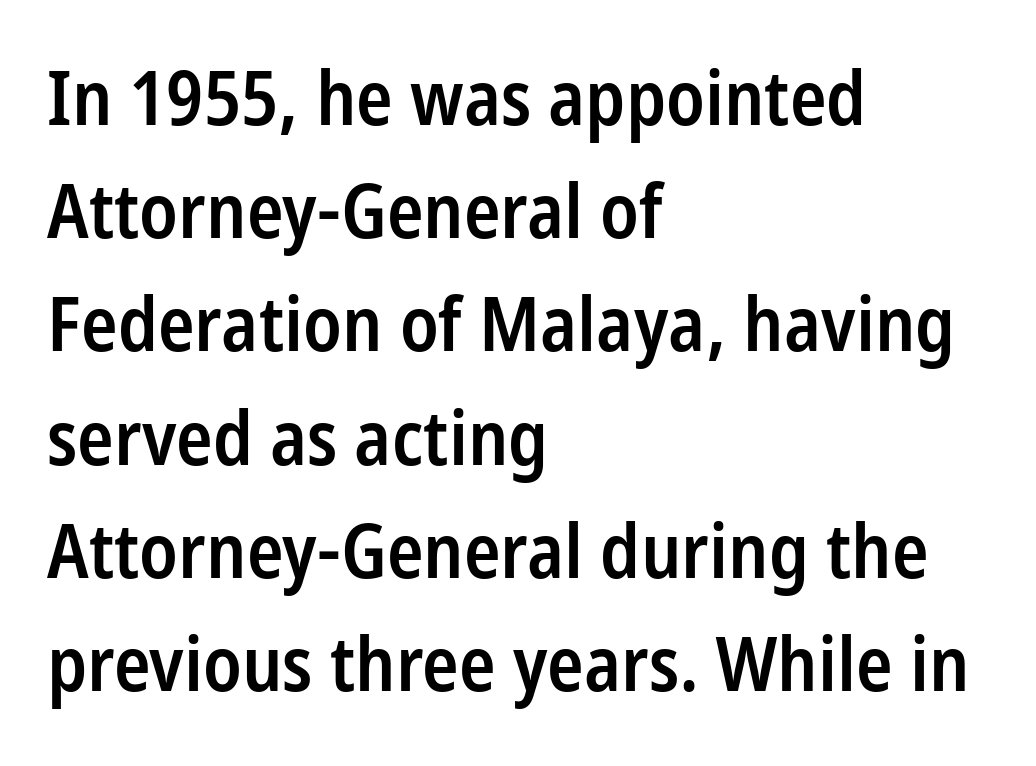
The image shows 76 px semibold, condensed sans-serif type, upright; set left-aligned, normal line spacing (1.49x), normal letter spacing, not underlined; low stroke contrast and a medium x-height.
